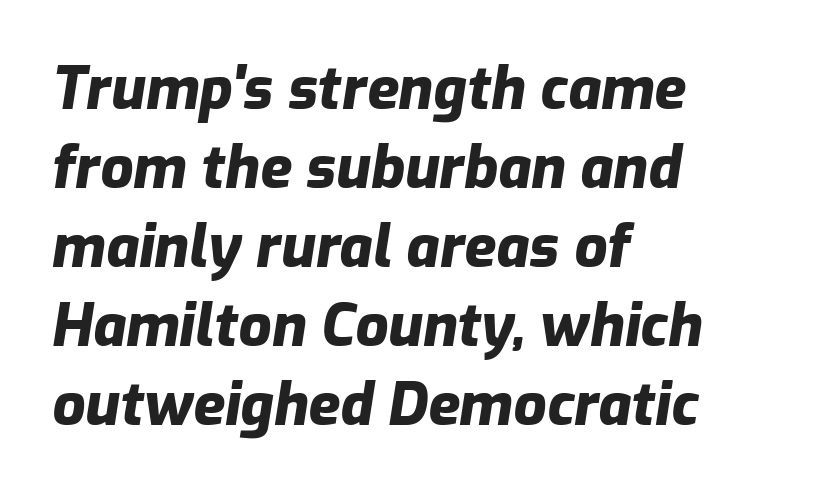
The image shows 58 px heavy type, italic (leaning right); set left-aligned, normal line spacing (1.36x), normal letter spacing, not underlined; low stroke contrast and a medium x-height.
